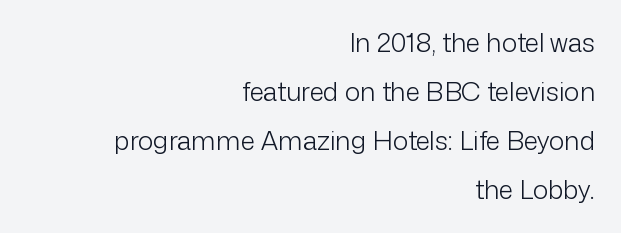
The image shows 26 px text type, upright; set right-aligned, line spacing 1.89x, normal letter spacing, not underlined.
